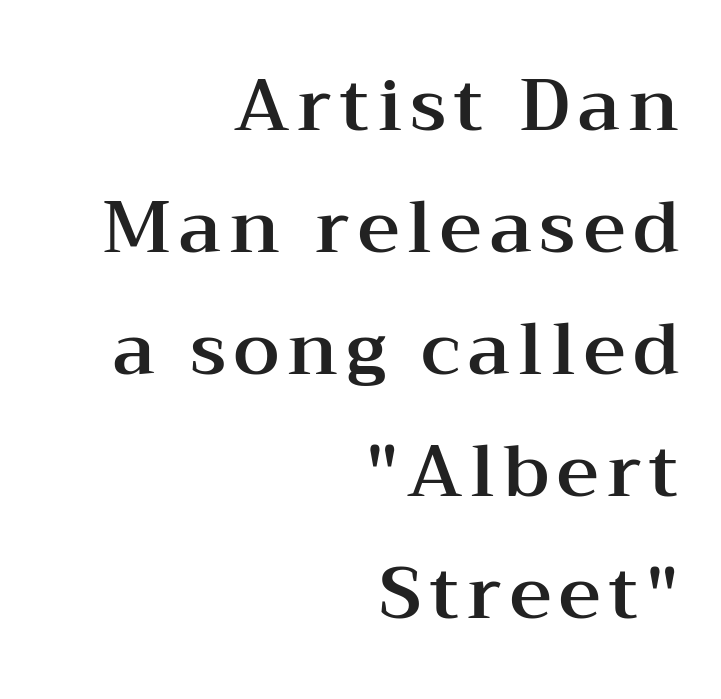
Each new line begins a customary step beneath the previous one. Underline: absent. The face used here is seriffed, in the tradition of book romans. These lines are set flush right with a ragged left edge.
